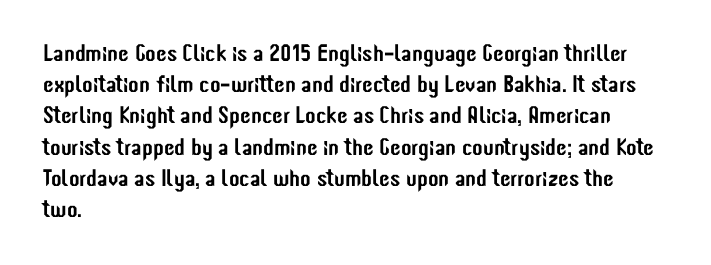
Q: Is the text italic (slanted)? A: No, it is upright.
Q: Is the text underlined? A: No.
Q: How is the paragraph aligned? A: Left-aligned.
Q: Is the spacing between letters normal or unusually wide? A: Normal.
Q: Is the spacing between lines tight, normal or loose? A: Normal.
